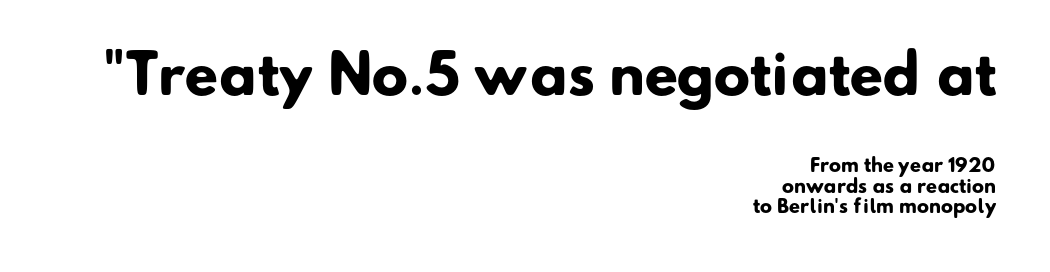
{"serif": "no", "bold": "yes", "weight": "heavy", "width": "normal", "stroke_contrast": "low", "x_height": "small", "monospaced": "no", "underline": "no", "align": "right", "line_spacing": "tight", "line_spacing_ratio": 1.13, "letter_spacing": "normal", "letter_spacing_em": 0.0, "larger_block": "first", "size_ratio": 3.0, "glyph_px": 54}
